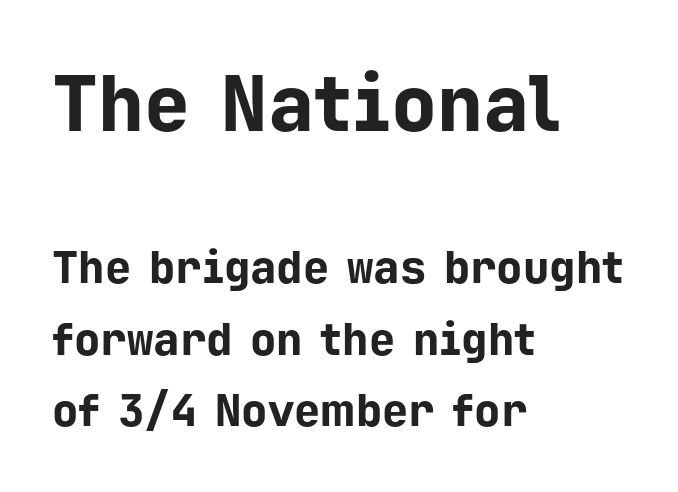
{"serif": "no", "italic": "no", "bold": "yes", "weight": "bold", "width": "normal", "stroke_contrast": "low", "x_height": "medium", "monospaced": "yes", "underline": "no", "align": "left", "line_spacing": "normal", "line_spacing_ratio": 1.62, "letter_spacing": "normal", "letter_spacing_em": 0.0, "larger_block": "first", "size_ratio": 1.75, "glyph_px": 77}
